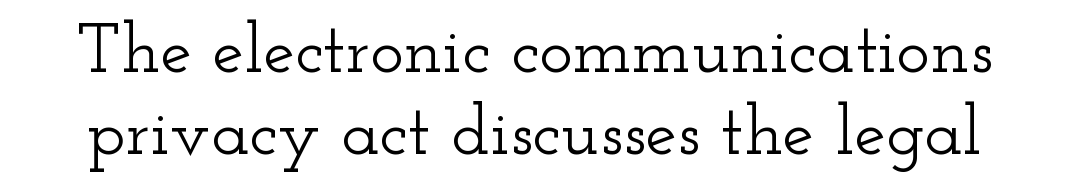
The image shows 71 px wide serif type, upright; set line spacing 1.16x, normal letter spacing, not underlined; low stroke contrast and a small x-height.
